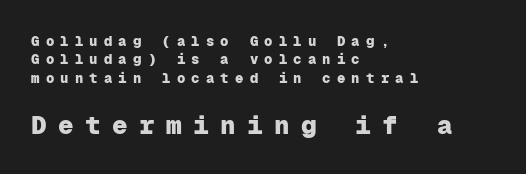
Lines of text with bare space underneath. Which of the two is more prominent by size? The second, at the bottom. Quick note: interline space is typical. These words are printed bold, with thick strokes throughout. The typography opts for an upright posture over an oblique one.
